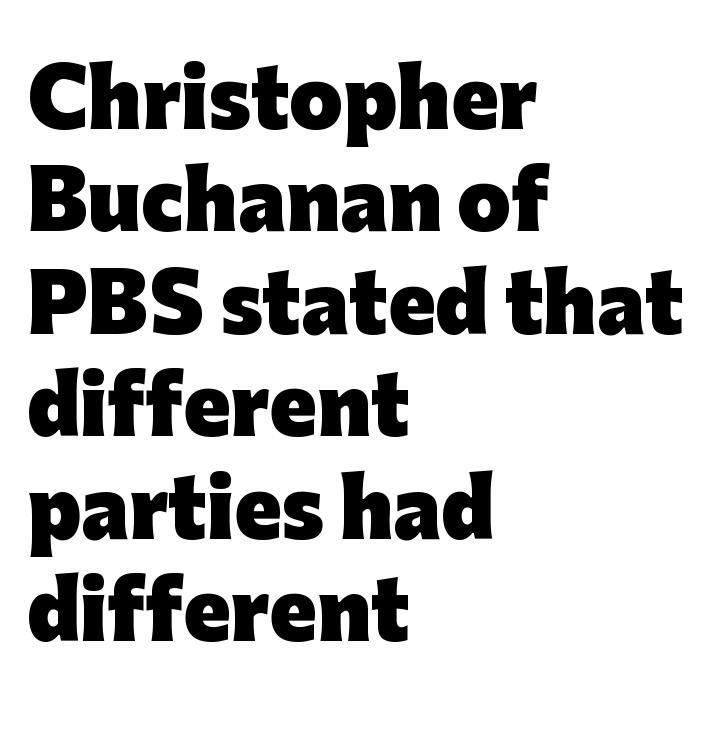
The image shows 77 px heavy sans-serif type, upright; set left-aligned, normal line spacing (1.33x), normal letter spacing, not underlined; low stroke contrast and a medium x-height.
